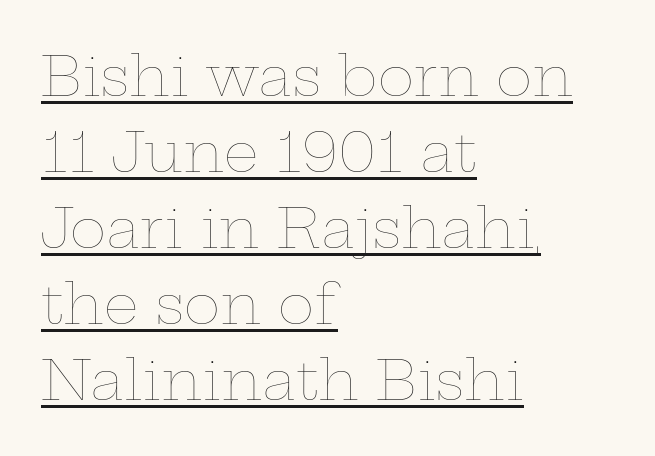
{"italic": "no", "bold": "no", "weight": "thin", "width": "wide", "stroke_contrast": "low", "x_height": "medium", "monospaced": "no", "underline": "yes", "align": "left", "line_spacing": "normal", "line_spacing_ratio": 1.38, "letter_spacing": "normal", "letter_spacing_em": 0.0, "glyph_px": 55}
